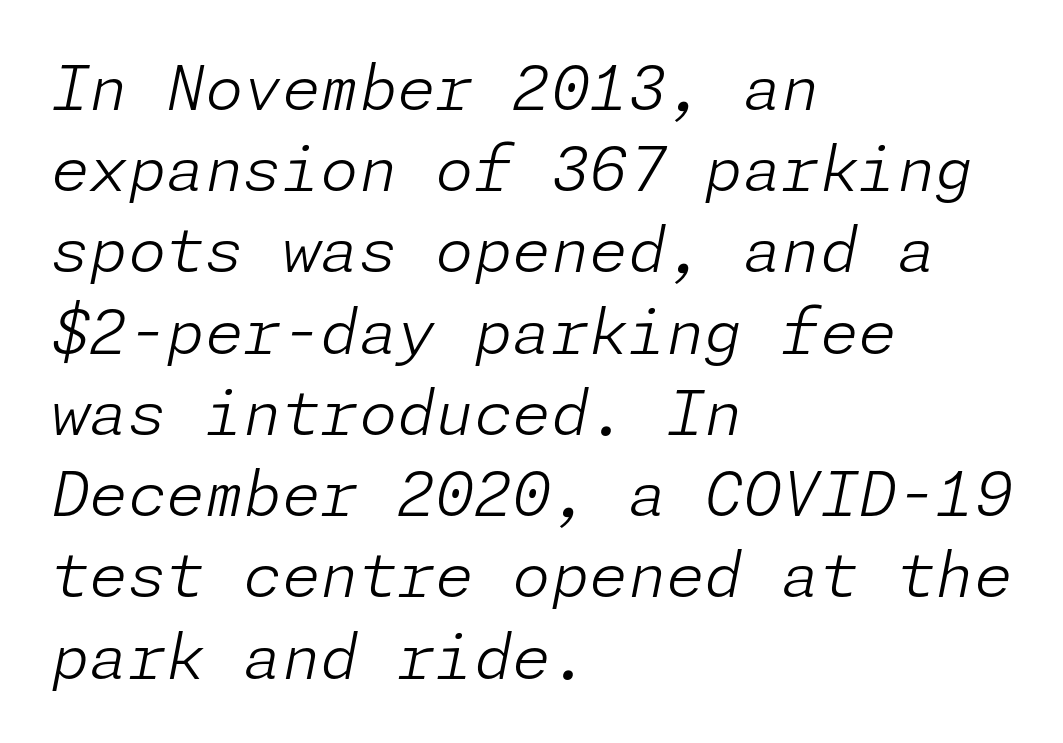
The image shows 62 px light type, italic (leaning right); set left-aligned, normal line spacing (1.31x), normal letter spacing, not underlined; low stroke contrast and a medium x-height.
